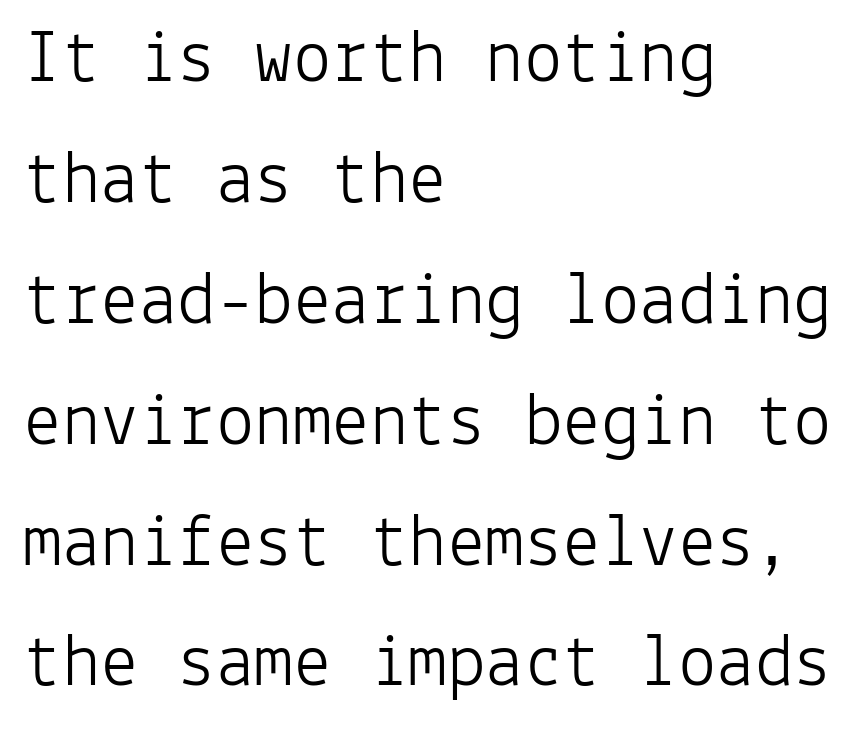
{"serif": "no", "italic": "no", "bold": "no", "weight": "light", "width": "normal", "stroke_contrast": "low", "x_height": "medium", "monospaced": "yes", "underline": "no", "align": "left", "line_spacing": "normal", "line_spacing_ratio": 1.57, "letter_spacing": "normal", "letter_spacing_em": 0.0, "glyph_px": 77}
